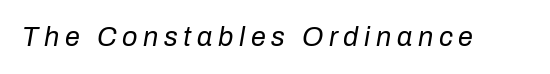
This reads as an unemphasized weight, regular at the heaviest. Check under the words: just untouched page. It's the slanting kind of type. Tracking value appears strongly positive — letters spread wide.
